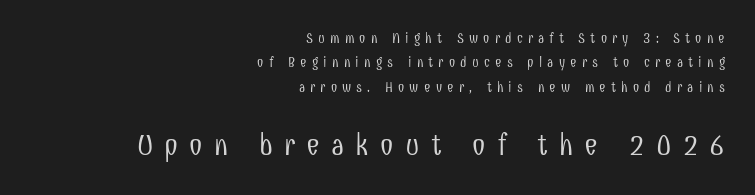
Q: Is the text bold? A: No.
Q: Is the text italic (slanted)? A: No, it is upright.
Q: Is the typeface a serif or a sans-serif typeface? A: Sans-serif.
Q: Is the text underlined? A: No.
Q: How is the paragraph aligned? A: Right-aligned.
Q: Is the spacing between letters normal or unusually wide? A: Unusually wide.
Q: Which block of text is set in a larger size, the first (top) or the second (bottom)? A: The second (bottom) one.
Q: Width (condensed, normal, or wide)? A: Condensed.
Q: Stroke contrast? A: Low.
Q: x-height? A: Medium.
Q: Monospaced? A: No.
